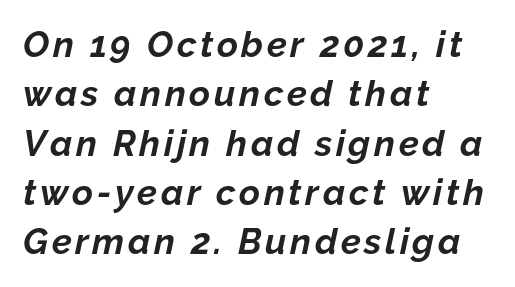
The image shows 36 px bold type, italic (leaning right); set left-aligned, normal line spacing (1.37x), not underlined; low stroke contrast and a medium x-height.
